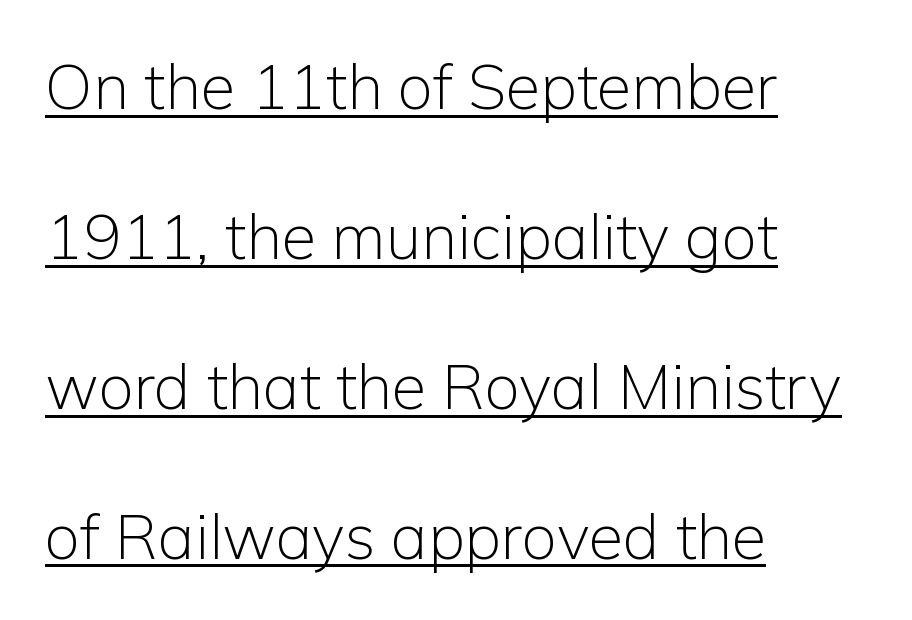
{"serif": "no", "italic": "no", "bold": "no", "weight": "light", "width": "normal", "stroke_contrast": "low", "x_height": "medium", "monospaced": "no", "underline": "yes", "align": "left", "line_spacing": "loose", "line_spacing_ratio": 2.38, "letter_spacing": "normal", "letter_spacing_em": 0.0, "glyph_px": 63}
